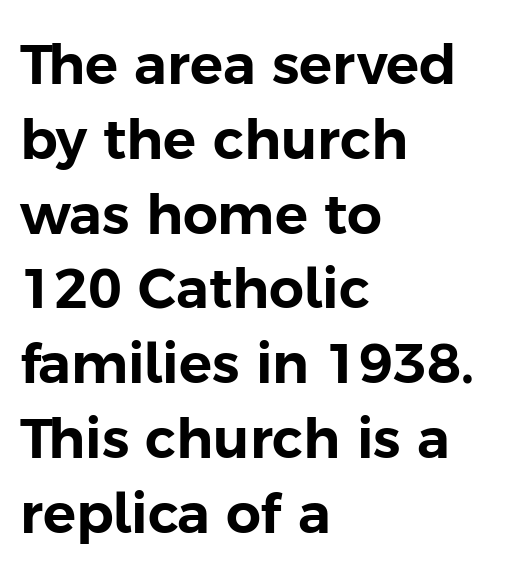
Q: Is the text italic (slanted)? A: No, it is upright.
Q: Is the typeface a serif or a sans-serif typeface? A: Sans-serif.
Q: Is the text underlined? A: No.
Q: How is the paragraph aligned? A: Left-aligned.
Q: Is the spacing between letters normal or unusually wide? A: Normal.
Q: Is the spacing between lines tight, normal or loose? A: Normal.
Q: Width (condensed, normal, or wide)? A: Normal.
Q: Stroke contrast? A: Low.
Q: x-height? A: Medium.
Q: Monospaced? A: No.
